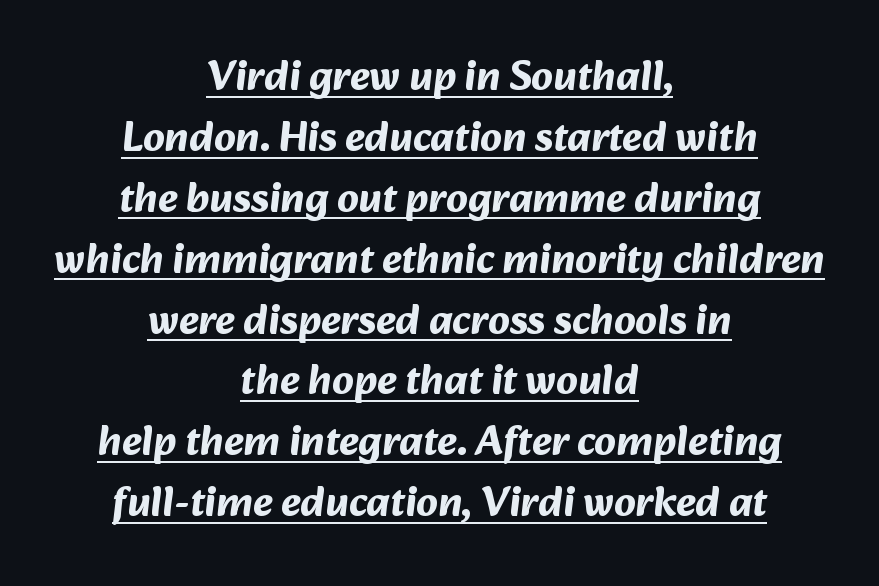
Q: Is the text bold? A: Yes.
Q: Is the typeface a serif or a sans-serif typeface? A: Sans-serif.
Q: Is the text underlined? A: Yes.
Q: How is the paragraph aligned? A: Centered.
Q: Is the spacing between letters normal or unusually wide? A: Normal.
Q: Is the spacing between lines tight, normal or loose? A: Normal.
Q: Width (condensed, normal, or wide)? A: Normal.
Q: Stroke contrast? A: Medium.
Q: x-height? A: Medium.
Q: Monospaced? A: No.
